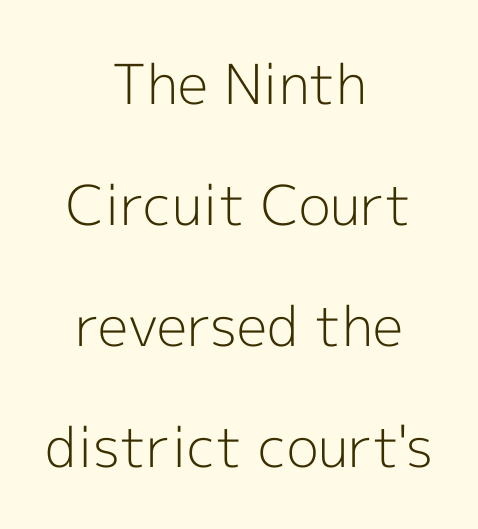
{"serif": "no", "italic": "no", "bold": "no", "weight": "light", "width": "normal", "x_height": "medium", "monospaced": "no", "underline": "no", "align": "center", "line_spacing": "loose", "line_spacing_ratio": 2.2, "letter_spacing": "normal", "letter_spacing_em": 0.0, "glyph_px": 55}
